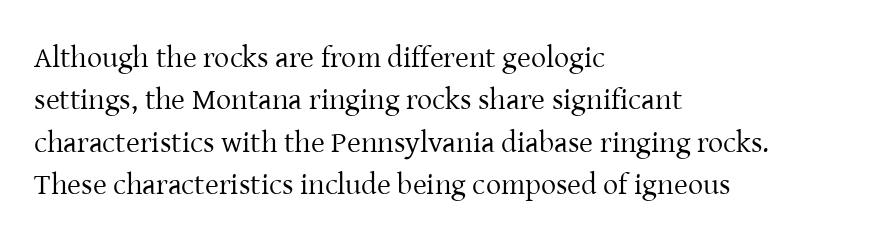
Q: Is the text bold? A: No.
Q: Is the text italic (slanted)? A: No, it is upright.
Q: Is the typeface a serif or a sans-serif typeface? A: Serif.
Q: Is the text underlined? A: No.
Q: How is the paragraph aligned? A: Left-aligned.
Q: Is the spacing between letters normal or unusually wide? A: Normal.
Q: Is the spacing between lines tight, normal or loose? A: Normal.
Q: Width (condensed, normal, or wide)? A: Normal.
Q: Stroke contrast? A: Low.
Q: x-height? A: Medium.
Q: Monospaced? A: No.
